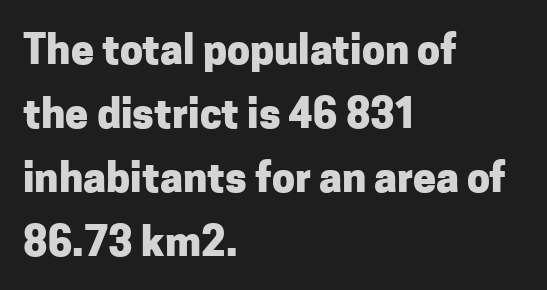
Q: Is the text bold? A: Yes.
Q: Is the text italic (slanted)? A: No, it is upright.
Q: Is the typeface a serif or a sans-serif typeface? A: Sans-serif.
Q: Is the text underlined? A: No.
Q: How is the paragraph aligned? A: Left-aligned.
Q: Is the spacing between letters normal or unusually wide? A: Normal.
Q: Is the spacing between lines tight, normal or loose? A: Normal.
Q: Width (condensed, normal, or wide)? A: Normal.
Q: Stroke contrast? A: Low.
Q: x-height? A: Medium.
Q: Monospaced? A: No.
